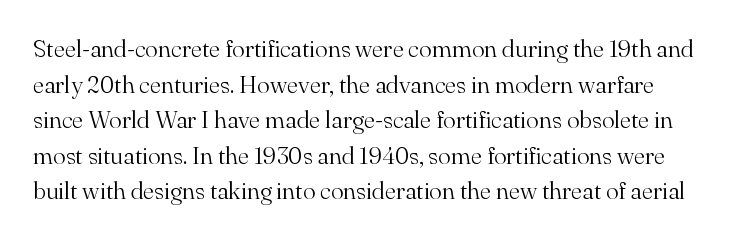
Q: Is the text bold? A: No.
Q: Is the text italic (slanted)? A: No, it is upright.
Q: Is the text underlined? A: No.
Q: Is the spacing between letters normal or unusually wide? A: Normal.
Q: Is the spacing between lines tight, normal or loose? A: Normal.
